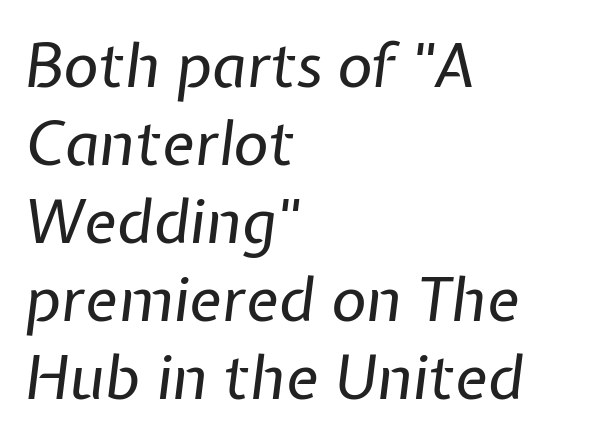
Q: Is the text bold? A: No.
Q: Is the text italic (slanted)? A: Yes, it leans right by about 7 degrees.
Q: Is the text underlined? A: No.
Q: How is the paragraph aligned? A: Left-aligned.
Q: Is the spacing between letters normal or unusually wide? A: Normal.
Q: Is the spacing between lines tight, normal or loose? A: Normal.
Q: Width (condensed, normal, or wide)? A: Normal.
Q: Stroke contrast? A: Low.
Q: x-height? A: Medium.
Q: Monospaced? A: No.
